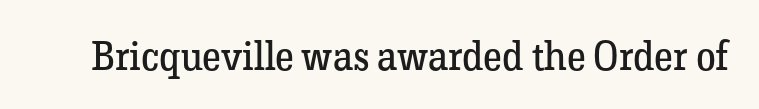
Q: Is the text bold? A: No.
Q: Is the text italic (slanted)? A: No, it is upright.
Q: Is the typeface a serif or a sans-serif typeface? A: Serif.
Q: Is the text underlined? A: No.
Q: Is the spacing between letters normal or unusually wide? A: Normal.
Q: Width (condensed, normal, or wide)? A: Normal.
Q: Stroke contrast? A: Low.
Q: x-height? A: Medium.
Q: Monospaced? A: No.
